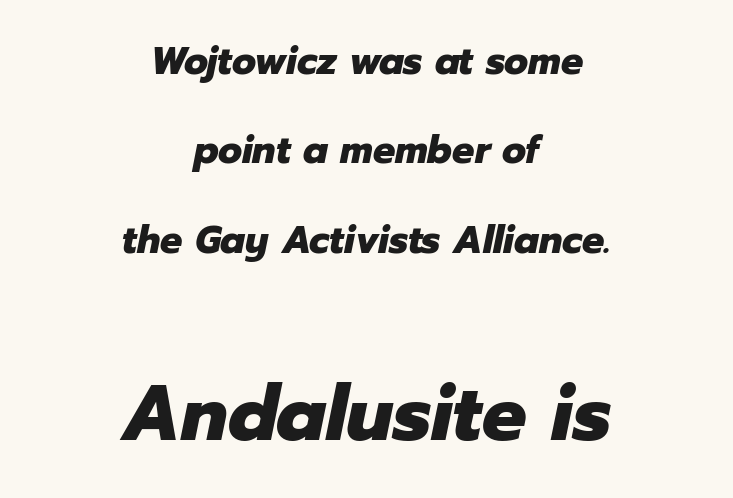
Heavy-handed strokes throughout: this text is bold. Is this a fixed-width face? No — the glyphs have proportional, varying widths. Notice how the passage keeps no hard edge, just a central spine. No word sits above an underline.
